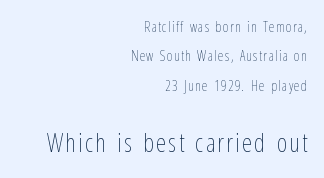
In terms of posture, this sample is upright. Anything drawn beneath the words? Only blank space. The typesetter chose a ragged-left arrangement here. The lower block of text is set noticeably larger than the block above it. Summary of weight: not heavy and not bold.
